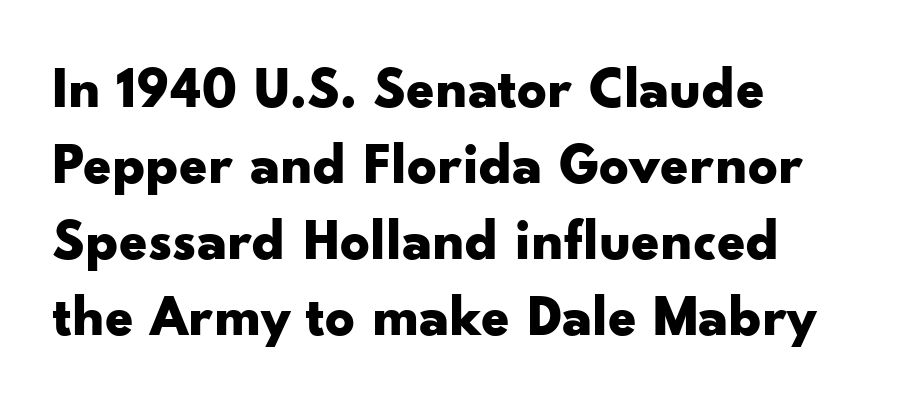
The image shows 58 px bold, wide sans-serif type, upright; set left-aligned, normal line spacing (1.31x), normal letter spacing, not underlined; low stroke contrast and a small x-height.
